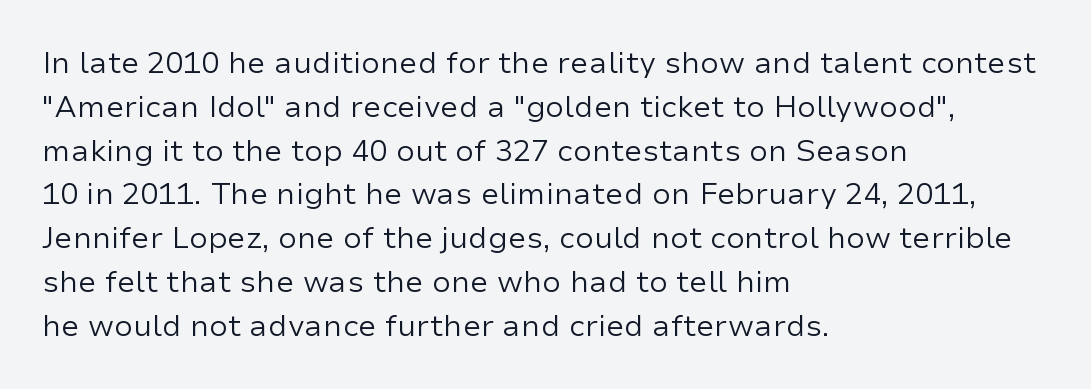
The lines are quadded left. The letters advance in unequal steps, a hallmark of proportional type. Tracking value appears to be zero — textbook default spacing. Compared with a typical body face, this is equally light or lighter still. Tall strokes in this sample are plumb rather than angled.
